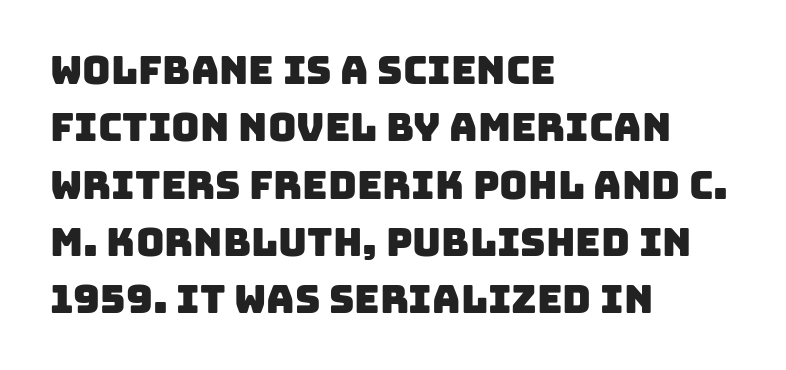
The face used here is a sans, in the tradition of grotesques and geometrics. What's the leading like? Ordinary, nothing unusual. The typesetter chose a ragged-right arrangement here. Beneath every word, the page is bare.
